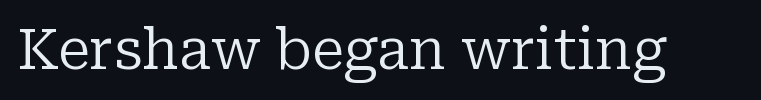
The letters stand straight up with perfectly vertical stems. Tracking value appears to be zero — textbook default spacing. Note the varied advance widths — an 'i' is clearly narrower than an 'm'. Each row of text sits above clean, open space. Examine the stroke ends and you'll spot serifs. Stroke mass is kept to a normal reading level or below.
